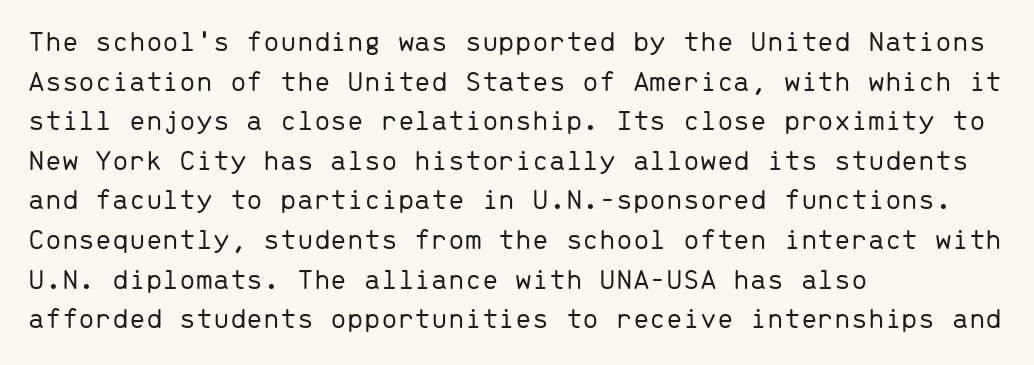
The paragraph has a hard left edge and a soft right edge. The weight tops out at a normal text grade. If you measured baseline to baseline, you'd find a middling distance. Serifs: no, the terminals of the letterforms are clean.
